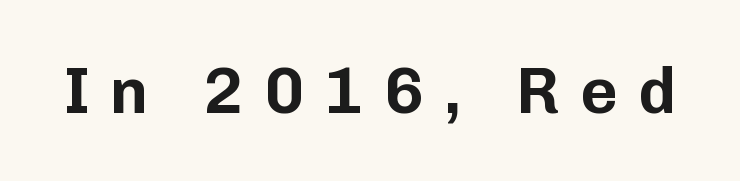
The image shows 65 px sans-serif type, upright; set unusually wide letter spacing (+0.31 em), not underlined; low stroke contrast and a medium x-height.
